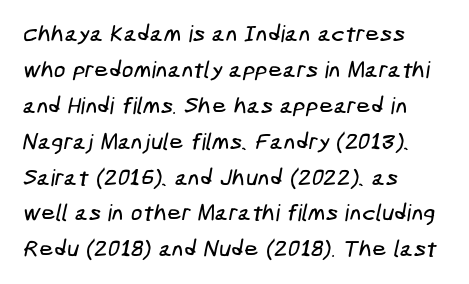
The lines sit at an ordinary, default distance from one another. The space beneath each line is pristine and unruled. These lines are set flush left with a ragged right edge. Does extra space separate the letters? No, they use regular spacing.
